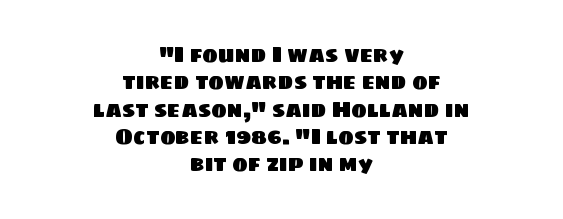
{"underline": "no", "align": "center", "line_spacing": "normal", "line_spacing_ratio": 1.3, "letter_spacing": "normal", "letter_spacing_em": 0.0, "glyph_px": 21}
